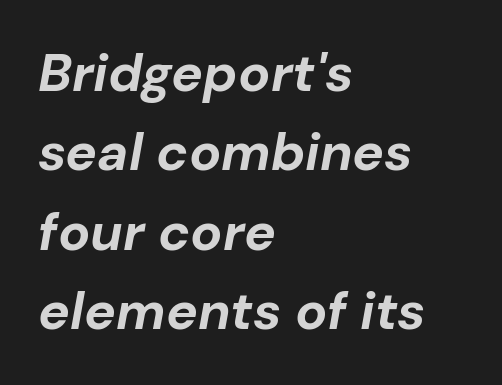
{"italic": "yes", "lean": "right", "slant_degrees": 10, "bold": "yes", "weight": "bold", "width": "normal", "stroke_contrast": "low", "x_height": "medium", "monospaced": "no", "underline": "no", "align": "left", "line_spacing": "normal", "line_spacing_ratio": 1.5, "letter_spacing": "normal", "letter_spacing_em": 0.0, "glyph_px": 53}
